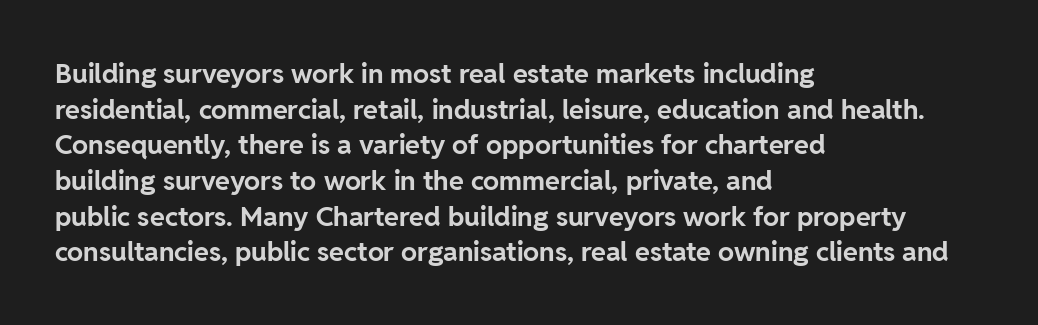
{"italic": "no", "bold": "yes", "underline": "no", "align": "left", "line_spacing": "normal", "line_spacing_ratio": 1.32, "letter_spacing": "normal", "letter_spacing_em": 0.0, "glyph_px": 27}
